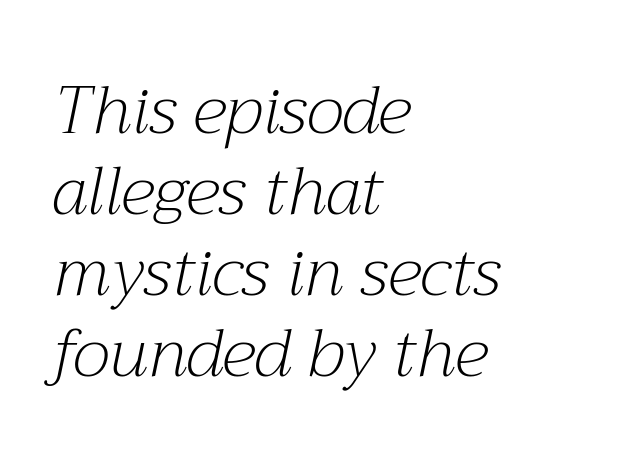
The image shows 67 px light serif type, italic (leaning right); set left-aligned, line spacing 1.21x, normal letter spacing, not underlined; medium stroke contrast and a medium x-height.
